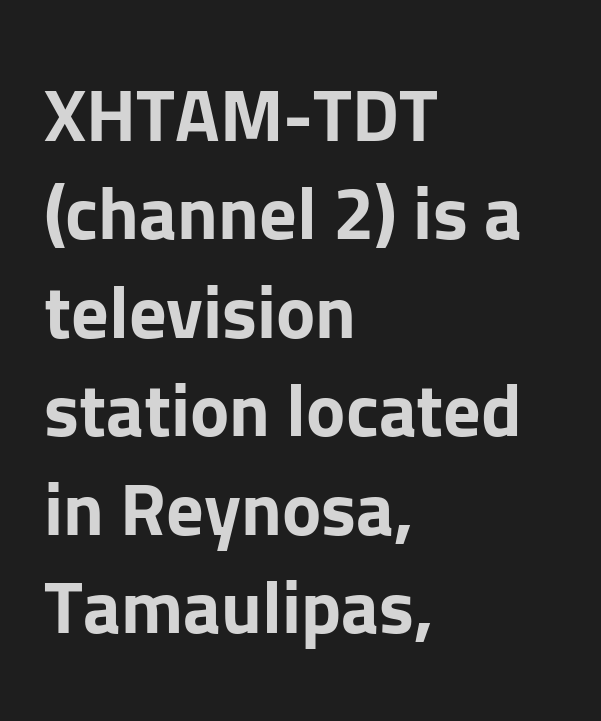
Q: Is the text bold? A: Yes.
Q: Is the text italic (slanted)? A: No, it is upright.
Q: Is the typeface a serif or a sans-serif typeface? A: Sans-serif.
Q: Is the text underlined? A: No.
Q: How is the paragraph aligned? A: Left-aligned.
Q: Is the spacing between letters normal or unusually wide? A: Normal.
Q: Is the spacing between lines tight, normal or loose? A: Normal.
Q: Width (condensed, normal, or wide)? A: Normal.
Q: Stroke contrast? A: Low.
Q: x-height? A: Medium.
Q: Monospaced? A: No.
